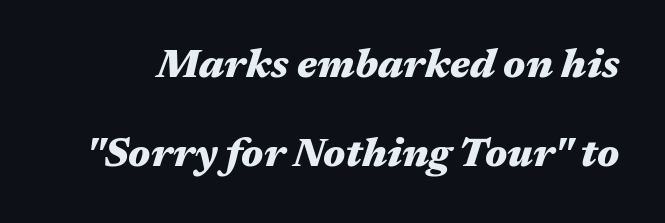
The image shows 41 px heavy, wide type, italic (leaning right); set loose line spacing (2.17x), normal letter spacing, not underlined; medium stroke contrast and a medium x-height.
